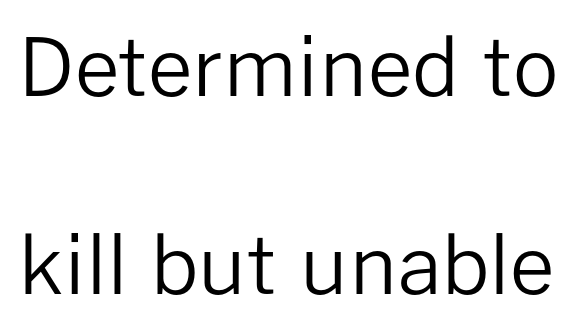
{"serif": "no", "italic": "no", "bold": "no", "weight": "regular", "width": "normal", "stroke_contrast": "low", "x_height": "medium", "monospaced": "no", "underline": "no", "line_spacing": "loose", "line_spacing_ratio": 2.48, "letter_spacing": "normal", "letter_spacing_em": 0.0, "glyph_px": 80}
